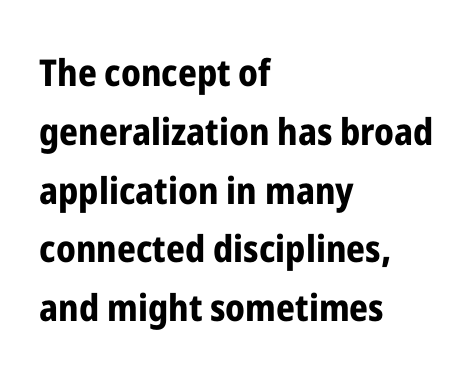
{"serif": "no", "italic": "no", "bold": "yes", "weight": "bold", "width": "condensed", "stroke_contrast": "low", "x_height": "medium", "monospaced": "no", "underline": "no", "align": "left", "line_spacing": "normal", "line_spacing_ratio": 1.59, "letter_spacing": "normal", "letter_spacing_em": 0.0, "glyph_px": 37}
